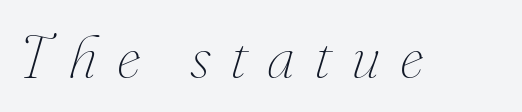
Quick note: italic. The gap between lines stays unmarked. These lines are rendered in a variable-pitch font. Does extra space separate the letters? Yes, quite a lot of it. The font sits on the lighter half of the weight spectrum, regular included.
